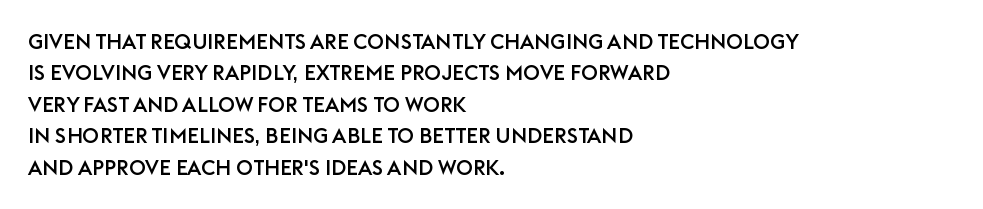
{"italic": "no", "underline": "no", "align": "left", "line_spacing": "normal", "line_spacing_ratio": 1.5, "letter_spacing": "normal", "letter_spacing_em": 0.0, "glyph_px": 21}
